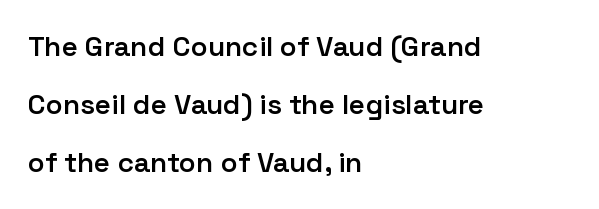
The image shows 28 px semibold sans-serif type, upright; set left-aligned, loose line spacing (2.07x), normal letter spacing, not underlined; low stroke contrast and a medium x-height.
